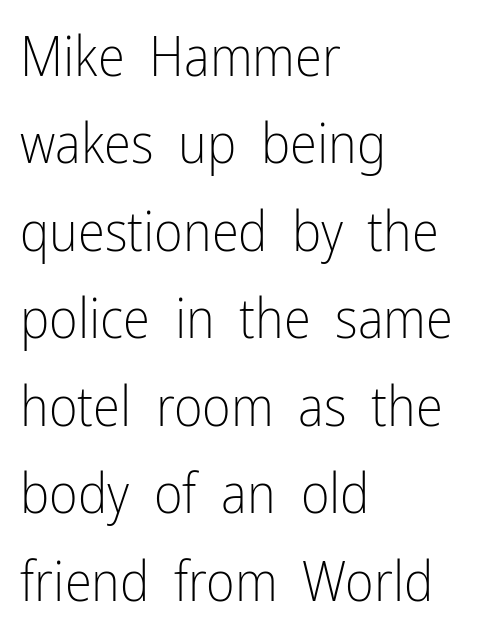
Q: Is the text bold? A: No.
Q: Is the text italic (slanted)? A: No, it is upright.
Q: Is the typeface a serif or a sans-serif typeface? A: Sans-serif.
Q: Is the text underlined? A: No.
Q: How is the paragraph aligned? A: Left-aligned.
Q: Is the spacing between letters normal or unusually wide? A: Normal.
Q: Is the spacing between lines tight, normal or loose? A: Normal.
Q: Width (condensed, normal, or wide)? A: Condensed.
Q: Stroke contrast? A: Low.
Q: x-height? A: Medium.
Q: Monospaced? A: No.
